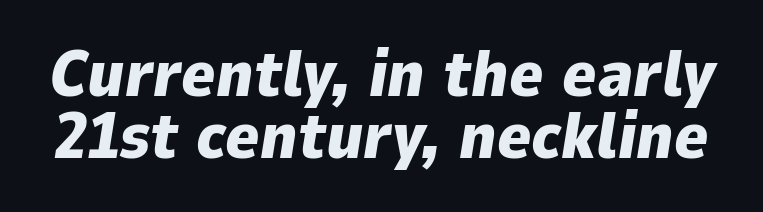
The block of text is dense from top to bottom, with scant space between rows. Students, this is bold: see how much ink each stroke carries. In terms of posture, this sample is oblique. The gaps between neighbouring characters are ordinary and unremarkable. Character widths vary here, with narrow letters taking less room than wide ones. Check under the words: just untouched page.
